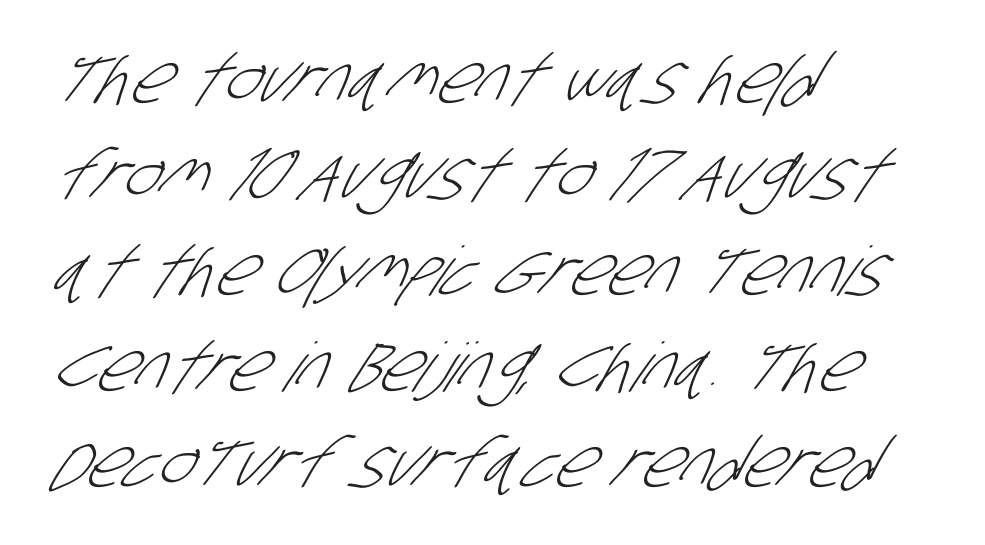
{"serif": "no", "bold": "no", "weight": "light", "width": "condensed", "stroke_contrast": "low", "x_height": "large", "monospaced": "no", "underline": "no", "align": "left", "line_spacing": "normal", "line_spacing_ratio": 1.41, "letter_spacing": "normal", "letter_spacing_em": 0.0, "glyph_px": 68}
